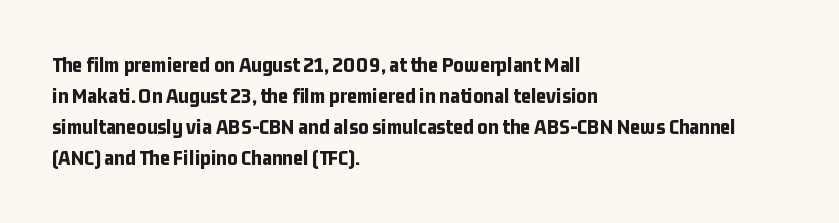
The image shows 22 px bold type, upright; set left-aligned, normal line spacing (1.41x), normal letter spacing, not underlined.
